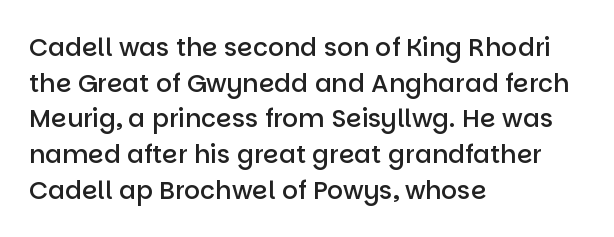
The image shows 25 px text type, upright; set left-aligned, normal line spacing (1.43x), normal letter spacing, not underlined.
